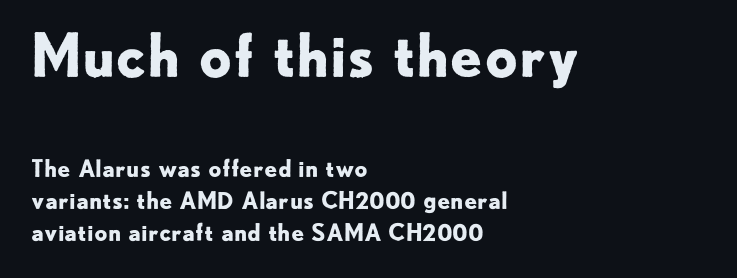
{"serif": "no", "italic": "no", "bold": "yes", "weight": "bold", "width": "normal", "stroke_contrast": "low", "x_height": "small", "monospaced": "no", "underline": "no", "align": "left", "line_spacing": "normal", "line_spacing_ratio": 1.4, "letter_spacing": "normal", "letter_spacing_em": 0.0, "larger_block": "first", "size_ratio": 2.52, "glyph_px": 58}
